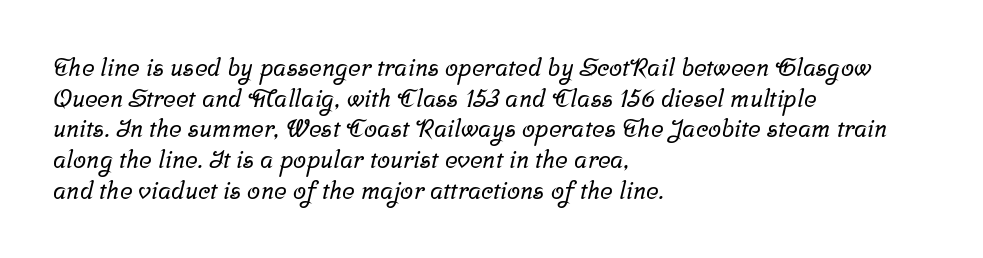
Each row of text sits above clean, open space. Here the glyphs are tracked normally, forming tight word shapes. Rows of type keep a routine distance in the vertical direction. Horizontally, the lines are justified to the leading edge only.
